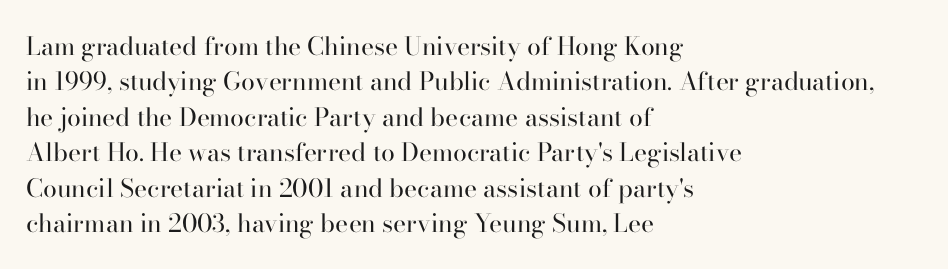
Plain, unruled lines of type. Is the type heavy? It reads as light-to-regular instead. Interline gaps are of average width in this sample. In terms of posture, this sample is upright. These lines are set flush left with a ragged right edge. Nothing unusual about the tracking: characters are spaced as the font intends.
